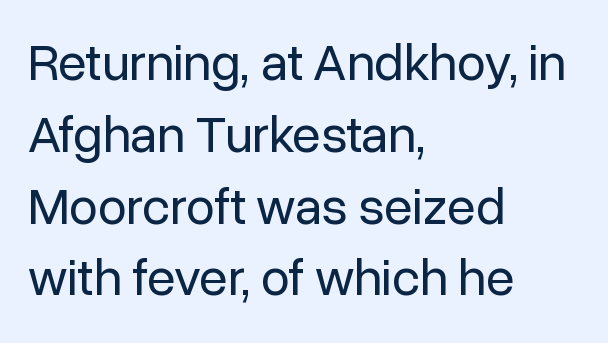
The compositor pushed each line to the left boundary. You can tell it's not italic because the verticals are truly vertical. This rendering features lettering with no underline. One glance says typical: line gaps are just what's usual.
